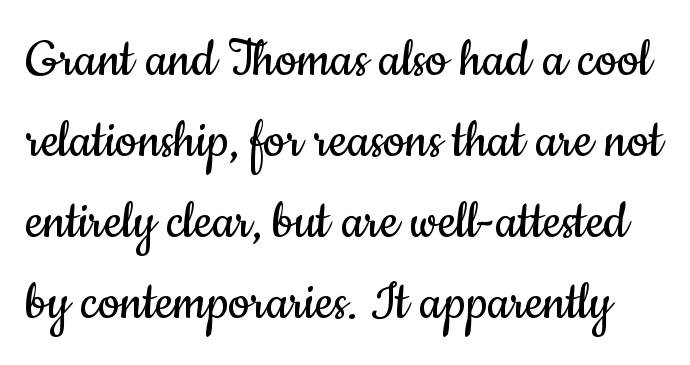
No letter is thick-stroked: the sample isn't bold. This sample uses a sans-serif face. If you measured baseline to baseline, you'd find a middling distance.
